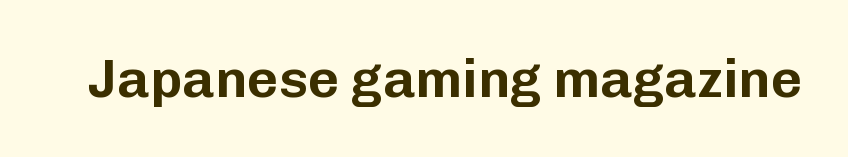
{"serif": "no", "italic": "no", "width": "normal", "stroke_contrast": "low", "x_height": "medium", "monospaced": "no", "underline": "no", "letter_spacing": "normal", "letter_spacing_em": 0.0, "glyph_px": 54}
